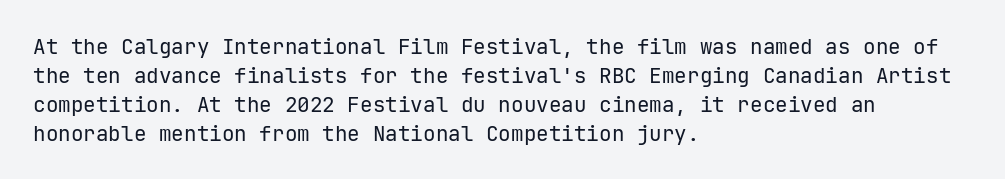
{"italic": "no", "bold": "no", "underline": "no", "align": "left", "line_spacing": "normal", "line_spacing_ratio": 1.38, "letter_spacing": "normal", "letter_spacing_em": 0.0, "glyph_px": 21}
